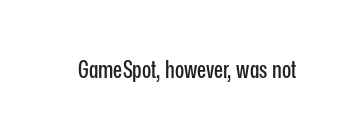
Q: Is the text italic (slanted)? A: No, it is upright.
Q: Is the text underlined? A: No.
Q: Is the spacing between letters normal or unusually wide? A: Normal.
